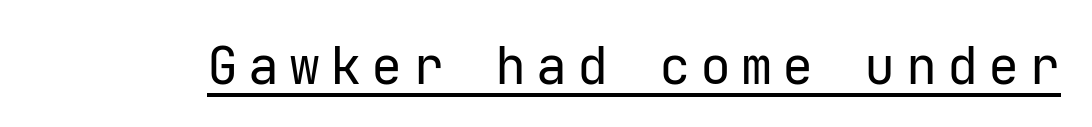
A quiet, ordinary-to-light weight characterises the typeface. The typography opts for an upright posture over an oblique one. Is this a sans? Yes — the strokes have no serifs. The passage shown is typed in a monospace face where columns stay perfectly aligned. In designer terms, the underline attribute is active on this setting.
